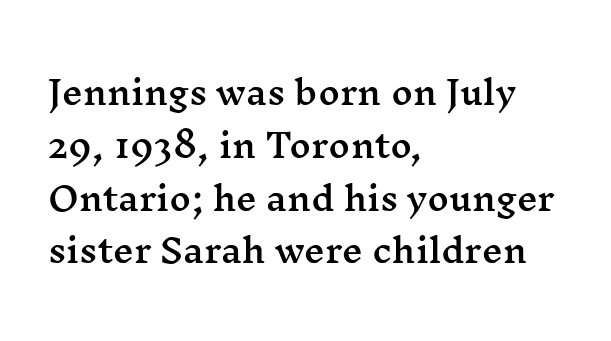
{"serif": "yes", "italic": "no", "width": "wide", "stroke_contrast": "medium", "x_height": "medium", "monospaced": "no", "underline": "no", "align": "left", "line_spacing": "normal", "line_spacing_ratio": 1.6, "letter_spacing": "normal", "letter_spacing_em": 0.0, "glyph_px": 33}
